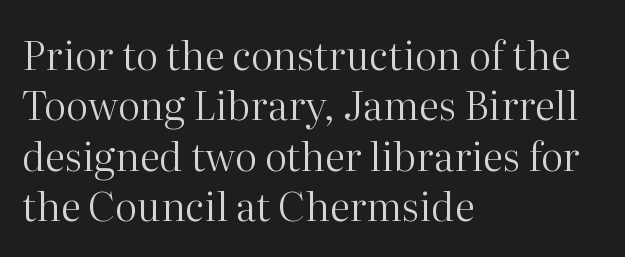
The image shows 40 px regular-weight serif type, upright; set left-aligned, normal line spacing (1.26x), normal letter spacing, not underlined; high stroke contrast and a medium x-height.
